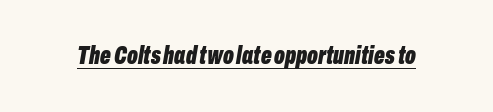
The image shows 25 px bold type, italic (leaning right); set normal letter spacing, underlined.
